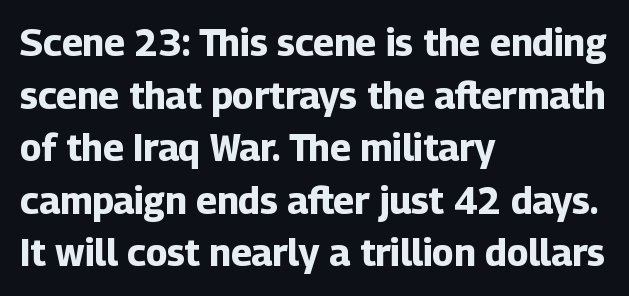
The leading is moderate, giving the passage an even texture. Observe the absence of serifs on each vertical stroke in this sample. You'd pick this weight for a headline — it's a proper bold. The area under the type is left untouched. Each letter keeps its own natural width here, so spacing adapts to shape. In terms of posture, this sample is upright.
